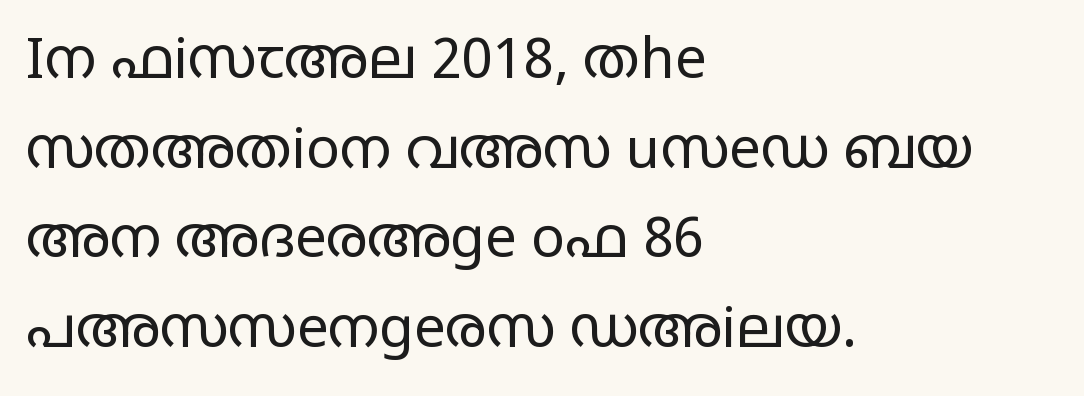
Q: Is the text bold? A: No.
Q: Is the text italic (slanted)? A: No, it is upright.
Q: Is the typeface a serif or a sans-serif typeface? A: Sans-serif.
Q: Is the text underlined? A: No.
Q: How is the paragraph aligned? A: Left-aligned.
Q: Is the spacing between letters normal or unusually wide? A: Normal.
Q: Is the spacing between lines tight, normal or loose? A: Normal.
Q: Width (condensed, normal, or wide)? A: Wide.
Q: Stroke contrast? A: Low.
Q: x-height? A: Large.
Q: Monospaced? A: No.
